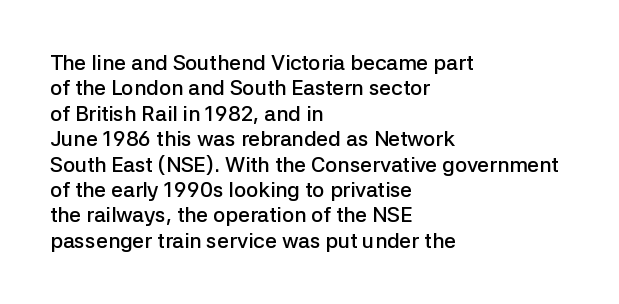
The image shows 21 px text type, upright; set left-aligned, line spacing 1.21x, normal letter spacing, not underlined.
